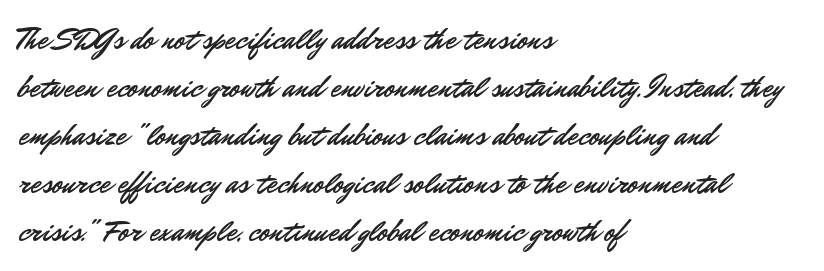
{"serif": "no", "width": "normal", "stroke_contrast": "low", "x_height": "small", "monospaced": "no", "underline": "no", "align": "left", "line_spacing": "normal", "line_spacing_ratio": 1.6, "letter_spacing": "normal", "letter_spacing_em": 0.0, "glyph_px": 30}
